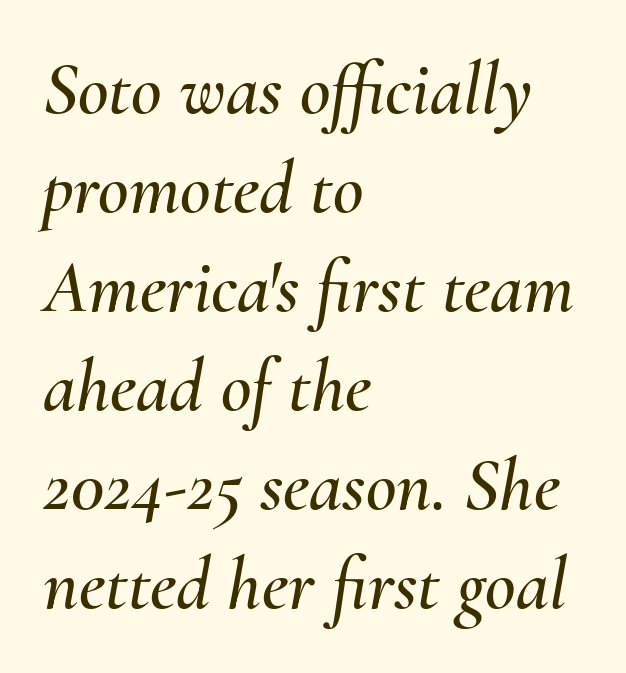
{"italic": "yes", "lean": "right", "slant_degrees": 10, "width": "normal", "stroke_contrast": "medium", "x_height": "small", "monospaced": "no", "underline": "no", "align": "left", "line_spacing": "normal", "line_spacing_ratio": 1.32, "letter_spacing": "normal", "letter_spacing_em": 0.0, "glyph_px": 75}
